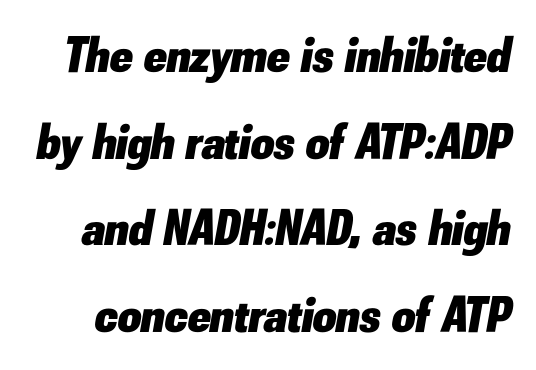
Q: Is the text bold? A: Yes.
Q: Is the text italic (slanted)? A: Yes, it leans right by about 10 degrees.
Q: Is the text underlined? A: No.
Q: Is the spacing between letters normal or unusually wide? A: Normal.
Q: Is the spacing between lines tight, normal or loose? A: Normal.
Q: Width (condensed, normal, or wide)? A: Normal.
Q: Stroke contrast? A: Low.
Q: x-height? A: Small.
Q: Monospaced? A: No.
